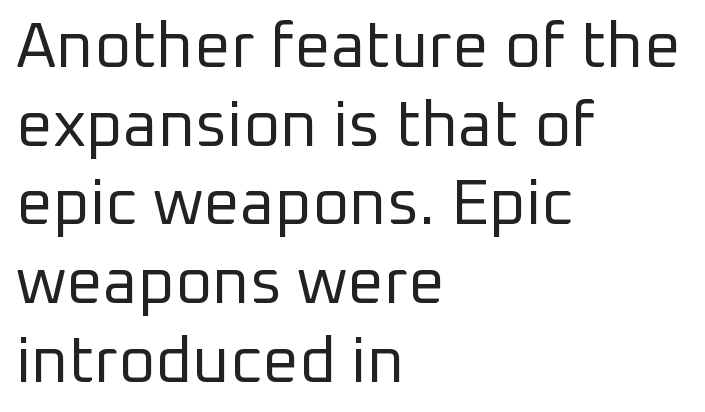
{"serif": "no", "italic": "no", "bold": "no", "weight": "regular", "width": "normal", "stroke_contrast": "low", "x_height": "medium", "monospaced": "no", "underline": "no", "align": "left", "line_spacing_ratio": 1.23, "letter_spacing": "normal", "letter_spacing_em": 0.0, "glyph_px": 64}
